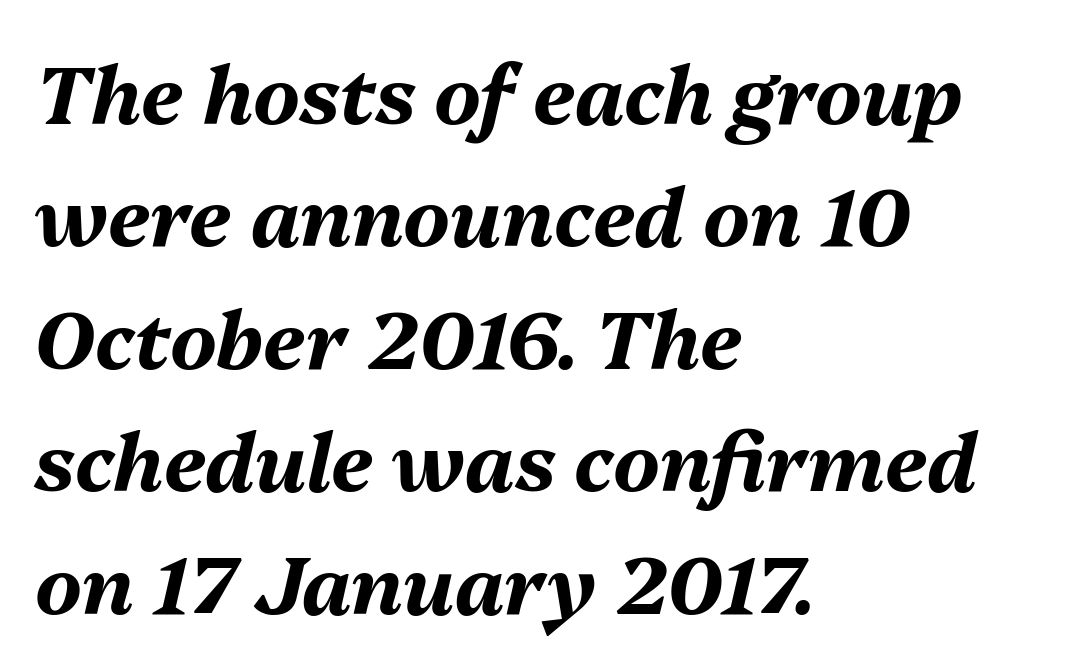
{"italic": "yes", "lean": "right", "slant_degrees": 13, "bold": "yes", "weight": "bold", "width": "normal", "stroke_contrast": "medium", "x_height": "medium", "monospaced": "no", "underline": "no", "align": "left", "line_spacing": "normal", "line_spacing_ratio": 1.55, "letter_spacing": "normal", "letter_spacing_em": 0.0, "glyph_px": 79}
